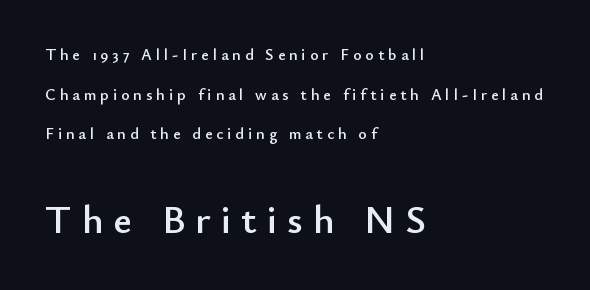
Q: Is the text italic (slanted)? A: No, it is upright.
Q: Is the typeface a serif or a sans-serif typeface? A: Sans-serif.
Q: Is the text underlined? A: No.
Q: How is the paragraph aligned? A: Left-aligned.
Q: Is the spacing between letters normal or unusually wide? A: Unusually wide.
Q: Is the spacing between lines tight, normal or loose? A: Loose.
Q: Which block of text is set in a larger size, the first (top) or the second (bottom)? A: The second (bottom) one.
Q: Width (condensed, normal, or wide)? A: Normal.
Q: Stroke contrast? A: Low.
Q: x-height? A: Small.
Q: Monospaced? A: No.
